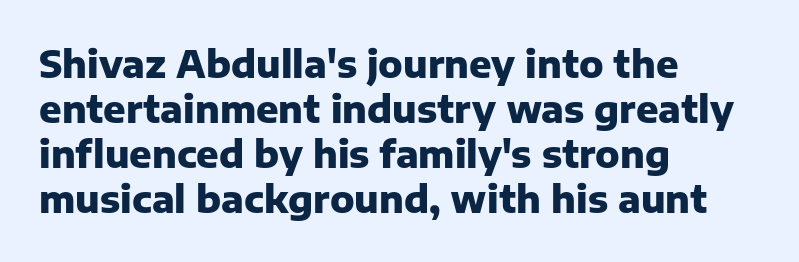
The image shows 37 px heavy sans-serif type, upright; set left-aligned, line spacing 1.22x, normal letter spacing, not underlined; low stroke contrast and a medium x-height.
